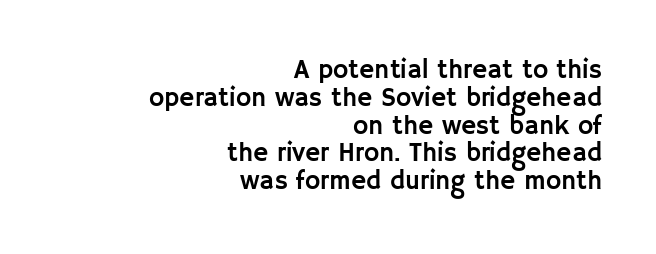
The image shows 26 px text type, upright; set right-aligned, tight line spacing (1.07x), normal letter spacing, not underlined.
